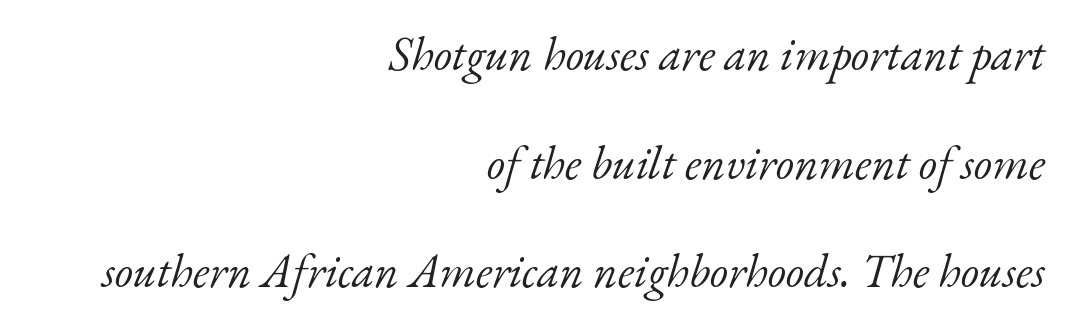
Q: Is the text bold? A: No.
Q: Is the text italic (slanted)? A: Yes, it leans right by about 17 degrees.
Q: Is the typeface a serif or a sans-serif typeface? A: Serif.
Q: Is the text underlined? A: No.
Q: How is the paragraph aligned? A: Right-aligned.
Q: Is the spacing between letters normal or unusually wide? A: Normal.
Q: Is the spacing between lines tight, normal or loose? A: Loose.
Q: Width (condensed, normal, or wide)? A: Normal.
Q: Stroke contrast? A: Low.
Q: x-height? A: Small.
Q: Monospaced? A: No.
